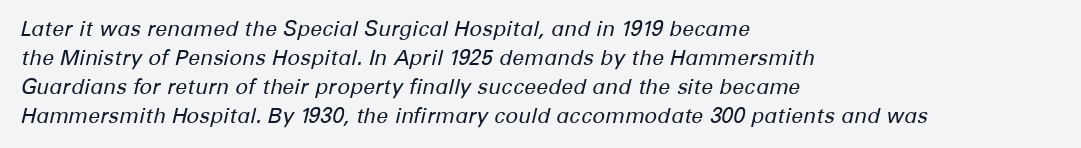
The space between consecutive lines is moderate. The space directly below the letters is spotless. The lettering tilts uniformly, giving the passage an italic look. Spacing between characters is what you'd get straight out of the box.
